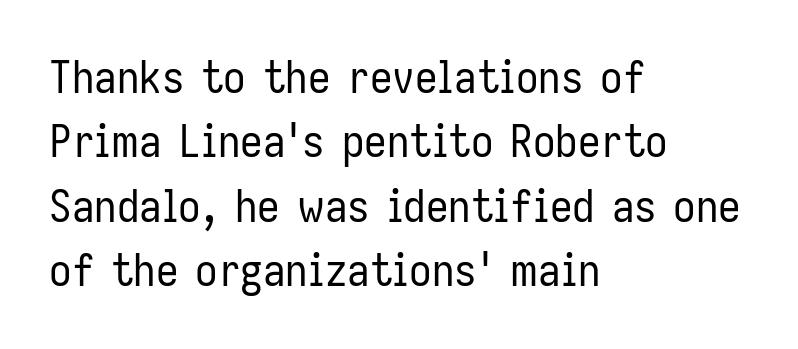
{"serif": "no", "italic": "no", "bold": "no", "weight": "regular", "width": "condensed", "stroke_contrast": "low", "x_height": "medium", "monospaced": "no", "underline": "no", "align": "left", "line_spacing": "normal", "line_spacing_ratio": 1.43, "letter_spacing": "normal", "letter_spacing_em": 0.0, "glyph_px": 45}
